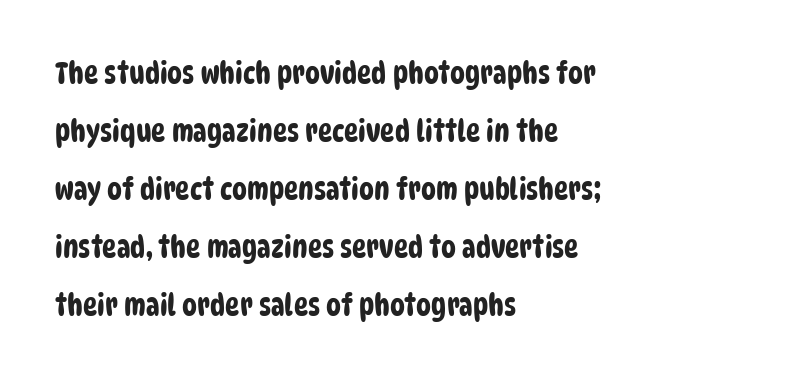
Nope, no serifs anywhere on these letters. The designer dialed line spacing up above the default. Between one letter and the next there's only the usual sliver of space. Character widths vary here, with narrow letters taking less room than wide ones. In CSS terms this would be text-align: left. Descender tails drop into unmarked territory.
